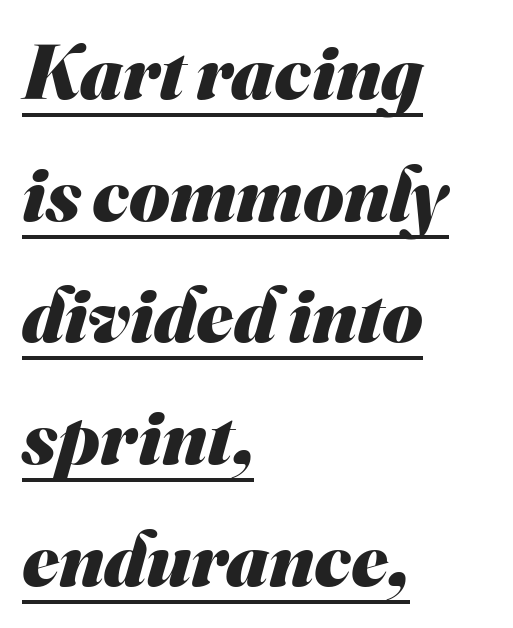
Q: Is the text bold? A: Yes.
Q: Is the typeface a serif or a sans-serif typeface? A: Sans-serif.
Q: Is the text underlined? A: Yes.
Q: How is the paragraph aligned? A: Left-aligned.
Q: Is the spacing between letters normal or unusually wide? A: Normal.
Q: Is the spacing between lines tight, normal or loose? A: Normal.
Q: Width (condensed, normal, or wide)? A: Normal.
Q: Stroke contrast? A: Medium.
Q: x-height? A: Small.
Q: Monospaced? A: No.
